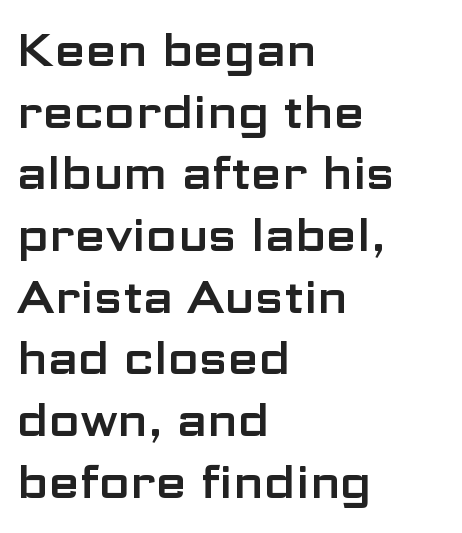
{"serif": "no", "italic": "no", "width": "wide", "stroke_contrast": "low", "x_height": "medium", "monospaced": "no", "underline": "no", "align": "left", "line_spacing": "normal", "line_spacing_ratio": 1.37, "letter_spacing": "normal", "letter_spacing_em": 0.0, "glyph_px": 45}
